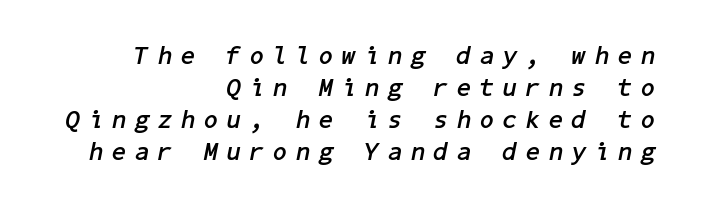
Q: Is the text bold? A: Yes.
Q: Is the text italic (slanted)? A: Yes, it leans right by about 11 degrees.
Q: Is the text underlined? A: No.
Q: How is the paragraph aligned? A: Right-aligned.
Q: Is the spacing between letters normal or unusually wide? A: Unusually wide.
Q: Is the spacing between lines tight, normal or loose? A: Normal.
